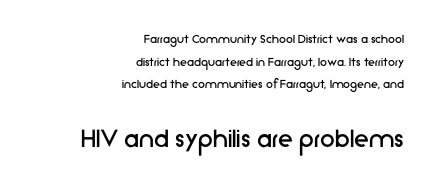
Top chunk: small. Bottom chunk: large. Weight class: somewhere from thin through regular. Standard letterfit; no display-style spreading of the glyphs. Unlike italic type, these characters show no tilt at all.
